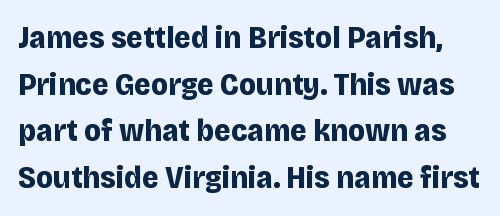
Q: Is the text bold? A: Yes.
Q: Is the text italic (slanted)? A: No, it is upright.
Q: Is the typeface a serif or a sans-serif typeface? A: Sans-serif.
Q: Is the text underlined? A: No.
Q: Is the spacing between letters normal or unusually wide? A: Normal.
Q: Is the spacing between lines tight, normal or loose? A: Normal.
Q: Width (condensed, normal, or wide)? A: Normal.
Q: Stroke contrast? A: Low.
Q: x-height? A: Large.
Q: Monospaced? A: No.
